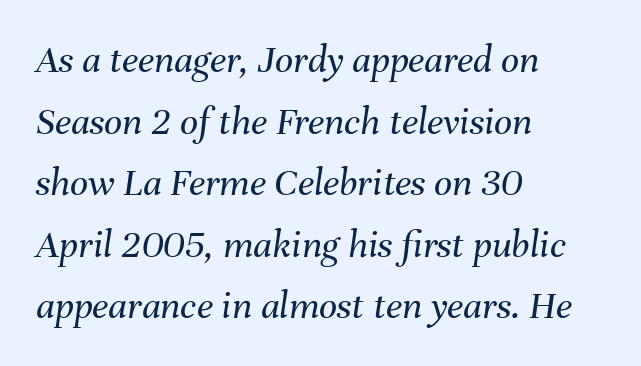
{"italic": "yes", "lean": "right", "slant_degrees": 8, "bold": "no", "weight": "regular", "width": "normal", "stroke_contrast": "medium", "x_height": "medium", "monospaced": "no", "underline": "no", "align": "left", "line_spacing": "normal", "line_spacing_ratio": 1.54, "letter_spacing": "normal", "letter_spacing_em": 0.0, "glyph_px": 40}
